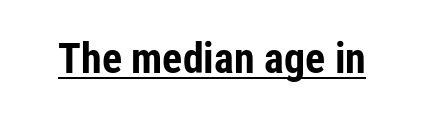
The image shows 42 px bold, condensed sans-serif type, upright; set normal letter spacing, underlined; low stroke contrast and a medium x-height.
